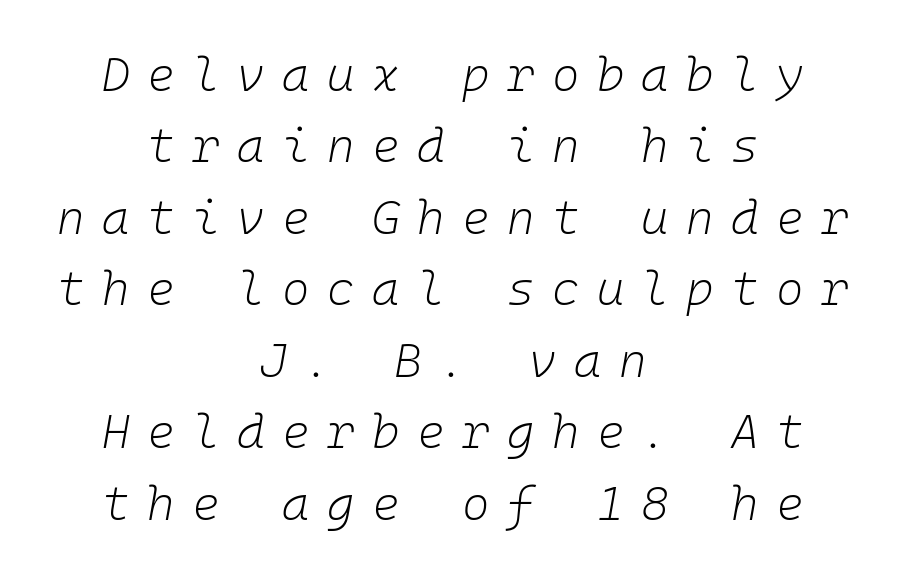
Q: Is the text bold? A: No.
Q: Is the text italic (slanted)? A: Yes, it leans right by about 10 degrees.
Q: Is the text underlined? A: No.
Q: How is the paragraph aligned? A: Centered.
Q: Is the spacing between letters normal or unusually wide? A: Unusually wide.
Q: Is the spacing between lines tight, normal or loose? A: Normal.
Q: Width (condensed, normal, or wide)? A: Normal.
Q: Stroke contrast? A: Low.
Q: x-height? A: Medium.
Q: Monospaced? A: Yes.
